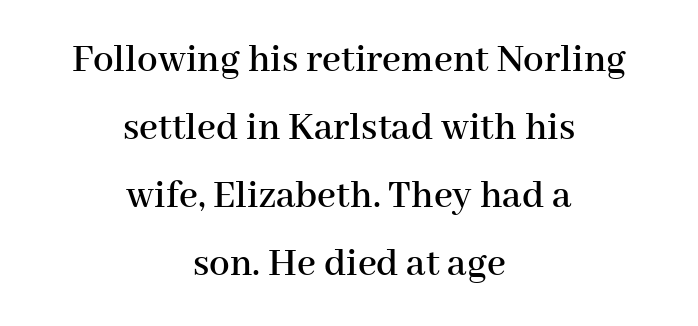
Q: Is the text italic (slanted)? A: No, it is upright.
Q: Is the typeface a serif or a sans-serif typeface? A: Serif.
Q: Is the text underlined? A: No.
Q: How is the paragraph aligned? A: Centered.
Q: Is the spacing between letters normal or unusually wide? A: Normal.
Q: Is the spacing between lines tight, normal or loose? A: Normal.
Q: Width (condensed, normal, or wide)? A: Normal.
Q: Stroke contrast? A: High.
Q: x-height? A: Medium.
Q: Monospaced? A: No.
